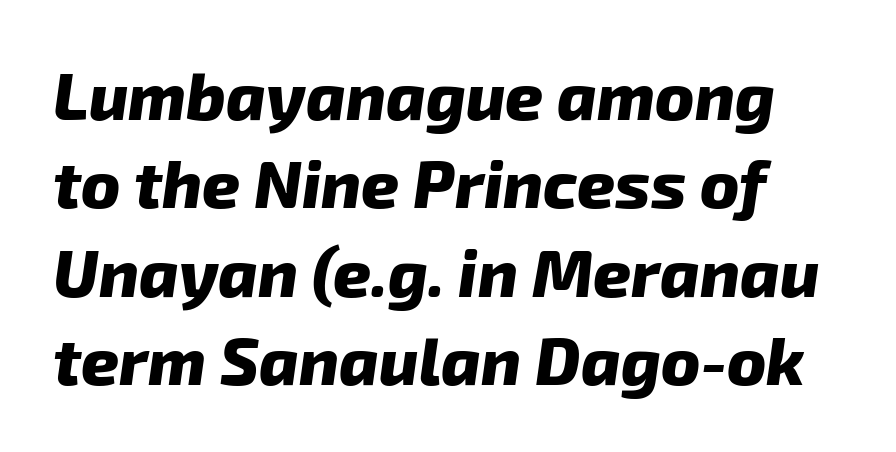
This rendering leaves character spacing at its baseline value. The face used here is proportionally spaced, like ordinary book or web type. Just letters on the line, the space beneath them empty. Whoever set this chose a conventional vertical rhythm. Type style note: lacks serifs.
